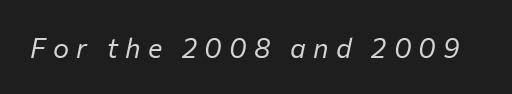
{"italic": "yes", "lean": "right", "slant_degrees": 12, "bold": "no", "underline": "no", "letter_spacing": "wide", "letter_spacing_em": 0.27, "glyph_px": 27}
